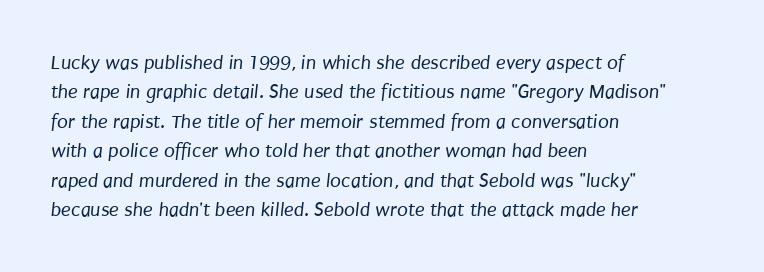
The image shows 20 px text type; set left-aligned, normal line spacing (1.47x), normal letter spacing, not underlined.
